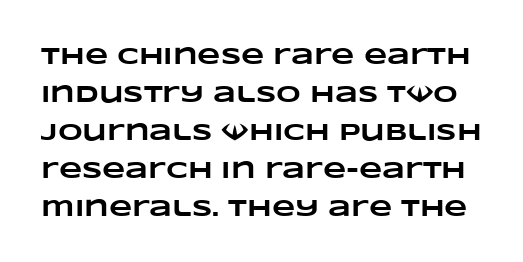
The image shows 24 px bold type; set normal line spacing (1.58x), normal letter spacing, not underlined.
